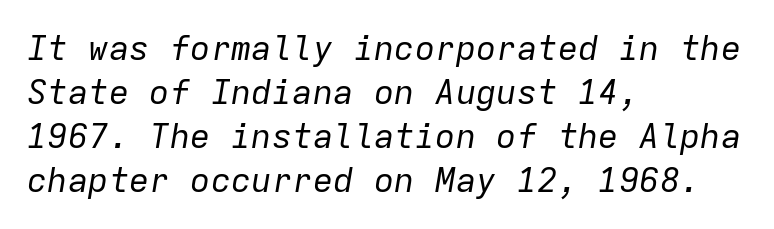
Looks like terminal output: every glyph gets an equal slot. The text block is weighted toward the left margin, trailing off unevenly rightward. Normally led — the rows are evenly, conventionally spaced. Think standard paragraph weight, or any step lighter than that. The type is set solid horizontally, with unmodified tracking. Quick note: italic.
